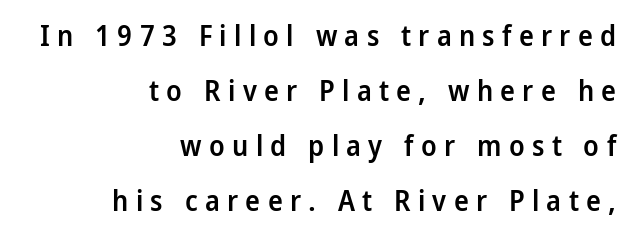
{"serif": "no", "italic": "no", "bold": "semi", "weight": "semibold", "width": "normal", "stroke_contrast": "low", "x_height": "medium", "monospaced": "no", "underline": "no", "align": "right", "line_spacing": "loose", "line_spacing_ratio": 1.96, "letter_spacing": "wide", "letter_spacing_em": 0.26, "glyph_px": 28}
